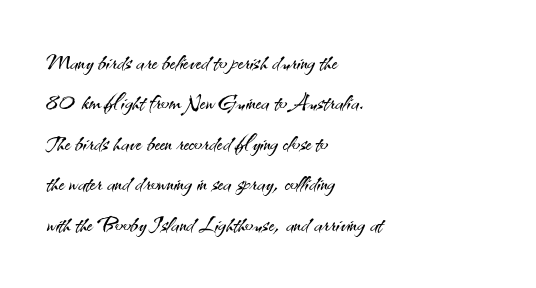
{"serif": "no", "bold": "no", "weight": "light", "width": "normal", "stroke_contrast": "medium", "x_height": "small", "monospaced": "no", "underline": "no", "align": "left", "line_spacing": "normal", "line_spacing_ratio": 1.35, "letter_spacing": "normal", "letter_spacing_em": 0.0, "glyph_px": 30}
